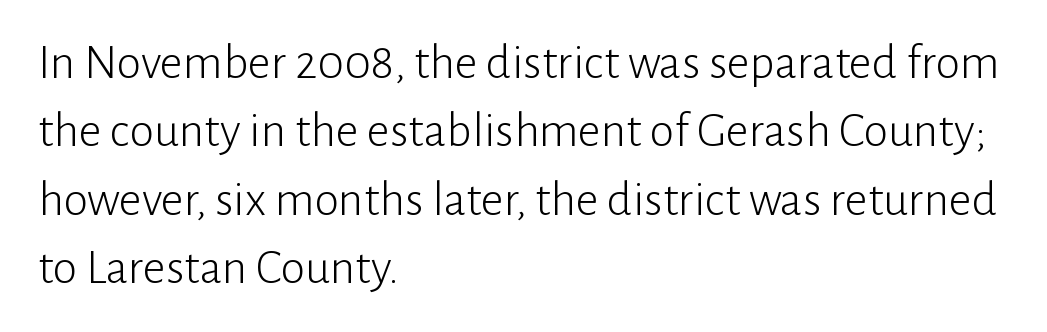
Q: Is the text bold? A: No.
Q: Is the text italic (slanted)? A: No, it is upright.
Q: Is the typeface a serif or a sans-serif typeface? A: Sans-serif.
Q: Is the text underlined? A: No.
Q: How is the paragraph aligned? A: Left-aligned.
Q: Is the spacing between letters normal or unusually wide? A: Normal.
Q: Is the spacing between lines tight, normal or loose? A: Normal.
Q: Width (condensed, normal, or wide)? A: Normal.
Q: Stroke contrast? A: Low.
Q: x-height? A: Medium.
Q: Monospaced? A: No.
